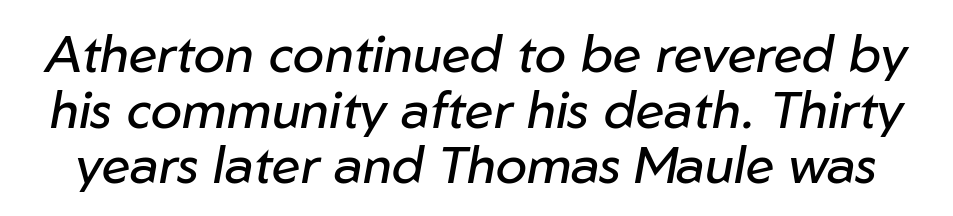
The image shows 52 px regular-weight type, italic (leaning right); set tight line spacing (1.07x), normal letter spacing, not underlined; low stroke contrast and a medium x-height.
